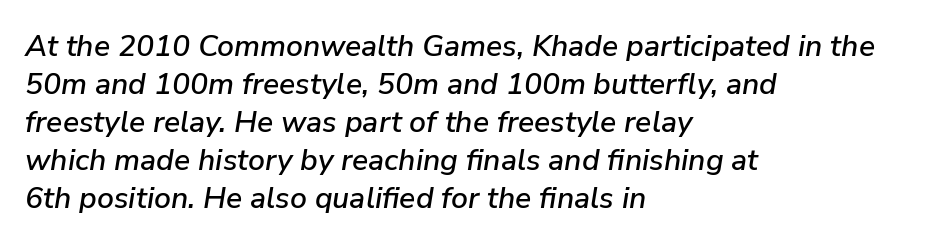
{"italic": "yes", "lean": "right", "slant_degrees": 9, "width": "normal", "stroke_contrast": "low", "x_height": "medium", "monospaced": "no", "underline": "no", "align": "left", "line_spacing": "normal", "line_spacing_ratio": 1.27, "letter_spacing": "normal", "letter_spacing_em": 0.0, "glyph_px": 30}
